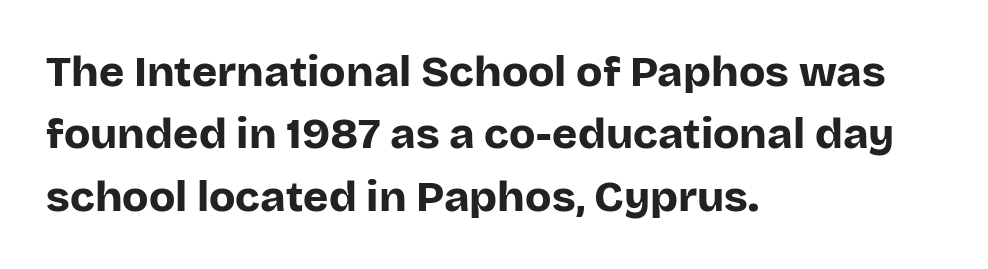
The image shows 43 px bold sans-serif type, upright; set left-aligned, normal line spacing (1.45x), normal letter spacing, not underlined; low stroke contrast and a large x-height.
